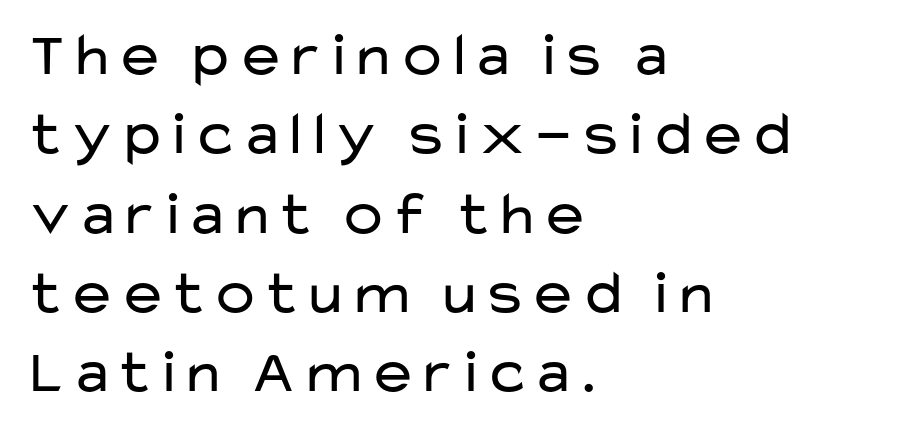
{"serif": "no", "italic": "no", "bold": "no", "weight": "regular", "width": "wide", "stroke_contrast": "low", "x_height": "medium", "monospaced": "no", "underline": "no", "align": "left", "line_spacing": "normal", "line_spacing_ratio": 1.28, "letter_spacing": "normal", "letter_spacing_em": 0.0, "glyph_px": 62}
